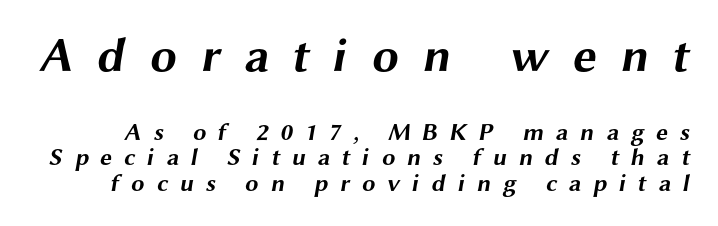
Font category for this specimen: sans-serif. The sample has been set heavy, in full bold. Between one letter and the next there's a generous, obvious gap. A student would notice the top passage is typeset larger than what follows. Vertical spacing — tight. Spacing verdict: proportional, widths tailored to each character.
